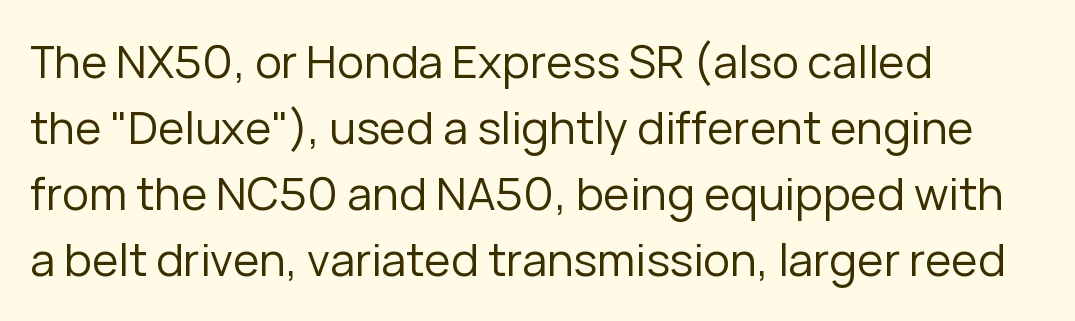
The image shows 45 px regular-weight sans-serif type, upright; set left-aligned, normal line spacing (1.47x), normal letter spacing, not underlined; low stroke contrast and a medium x-height.
